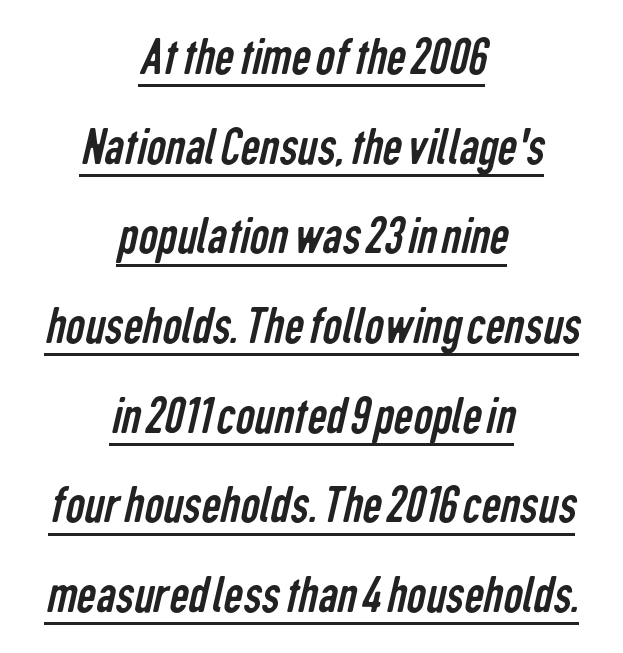
Q: Is the text bold? A: No.
Q: Is the typeface a serif or a sans-serif typeface? A: Sans-serif.
Q: Is the text underlined? A: Yes.
Q: How is the paragraph aligned? A: Centered.
Q: Is the spacing between letters normal or unusually wide? A: Normal.
Q: Is the spacing between lines tight, normal or loose? A: Normal.
Q: Width (condensed, normal, or wide)? A: Condensed.
Q: Stroke contrast? A: Low.
Q: x-height? A: Medium.
Q: Monospaced? A: No.
